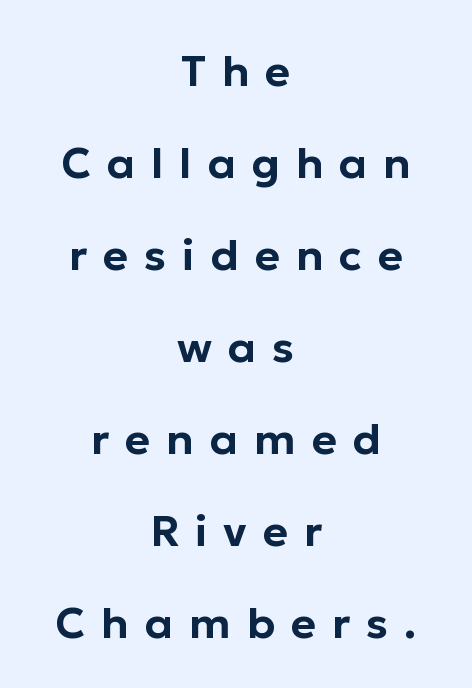
Q: Is the text italic (slanted)? A: No, it is upright.
Q: Is the typeface a serif or a sans-serif typeface? A: Sans-serif.
Q: Is the text underlined? A: No.
Q: How is the paragraph aligned? A: Centered.
Q: Is the spacing between letters normal or unusually wide? A: Unusually wide.
Q: Is the spacing between lines tight, normal or loose? A: Loose.
Q: Width (condensed, normal, or wide)? A: Normal.
Q: Stroke contrast? A: Low.
Q: x-height? A: Medium.
Q: Monospaced? A: No.
